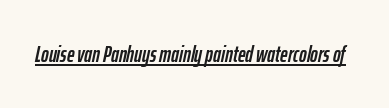
Q: Is the text italic (slanted)? A: Yes, it leans right by about 12 degrees.
Q: Is the text underlined? A: Yes.
Q: Is the spacing between letters normal or unusually wide? A: Normal.
